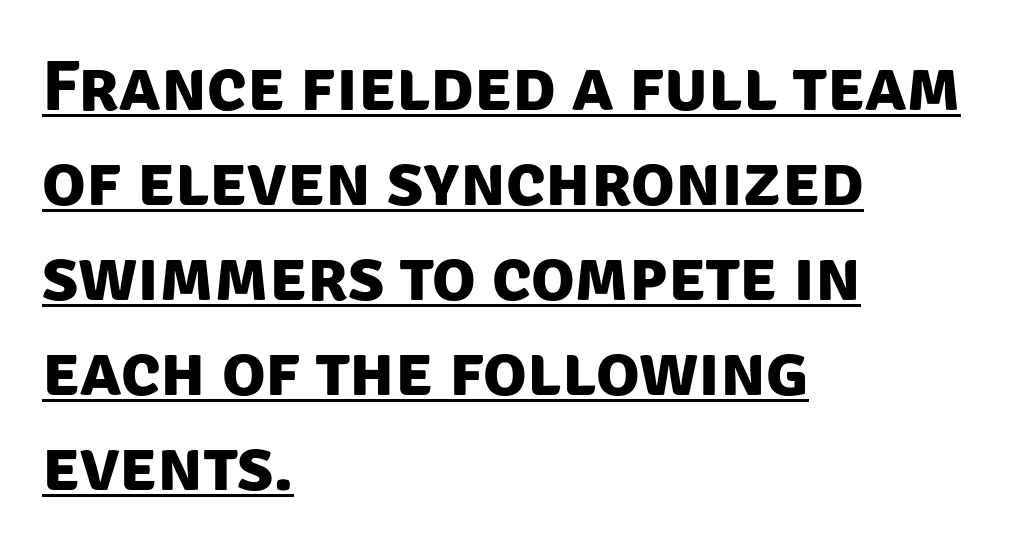
I'd describe the lettering as bold — thick and assertive. Horizontal bands of white between lines are of average thickness. The designer went with a sans here, leaving each stem footless. Caption: standard tracking, unaltered. Emphasis is given by a line drawn under the lettering. The text block is weighted toward the left margin, trailing off unevenly rightward.
